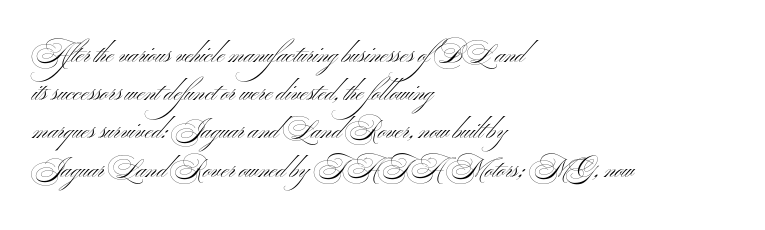
Q: Is the text bold? A: No.
Q: Is the text italic (slanted)? A: Yes.
Q: Is the text underlined? A: No.
Q: How is the paragraph aligned? A: Left-aligned.
Q: Is the spacing between letters normal or unusually wide? A: Normal.
Q: Is the spacing between lines tight, normal or loose? A: Normal.
